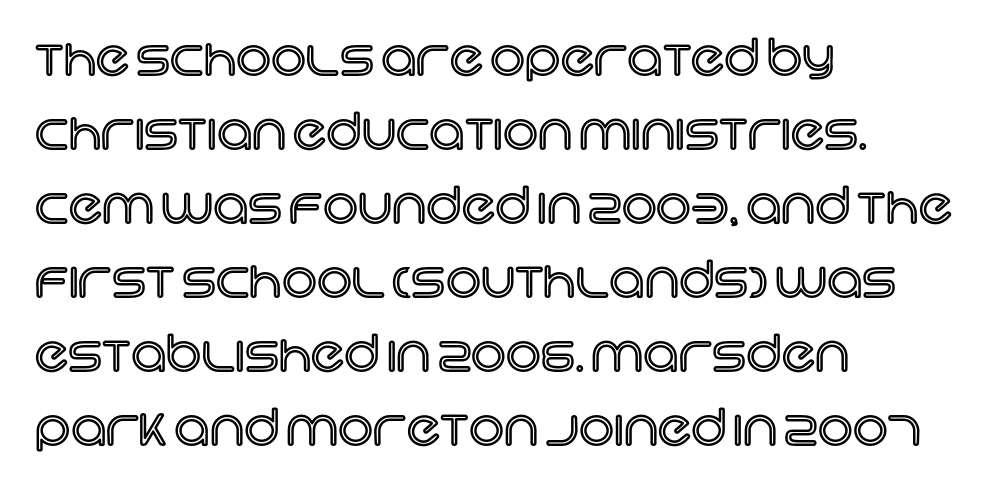
This rendering uses left alignment, leaving the right contour irregular. Words float on clear page, feet unadorned. Vertically, the passage feels balanced, rows spaced as you'd expect. Ascenders rise straight up at ninety degrees.
